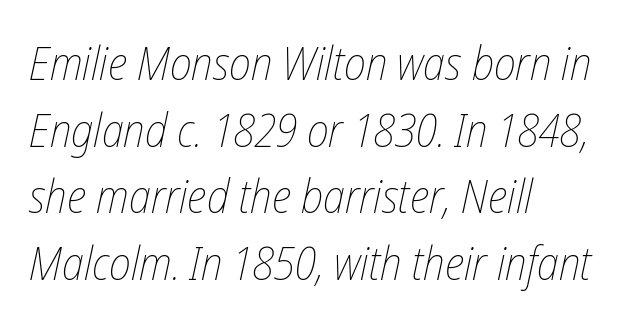
Layout note: lines flush left. Is the type heavy? It reads as light-to-regular instead. Is this a fixed-width face? No — the glyphs have proportional, varying widths. The text carries the slant typical of an italic or oblique font.
